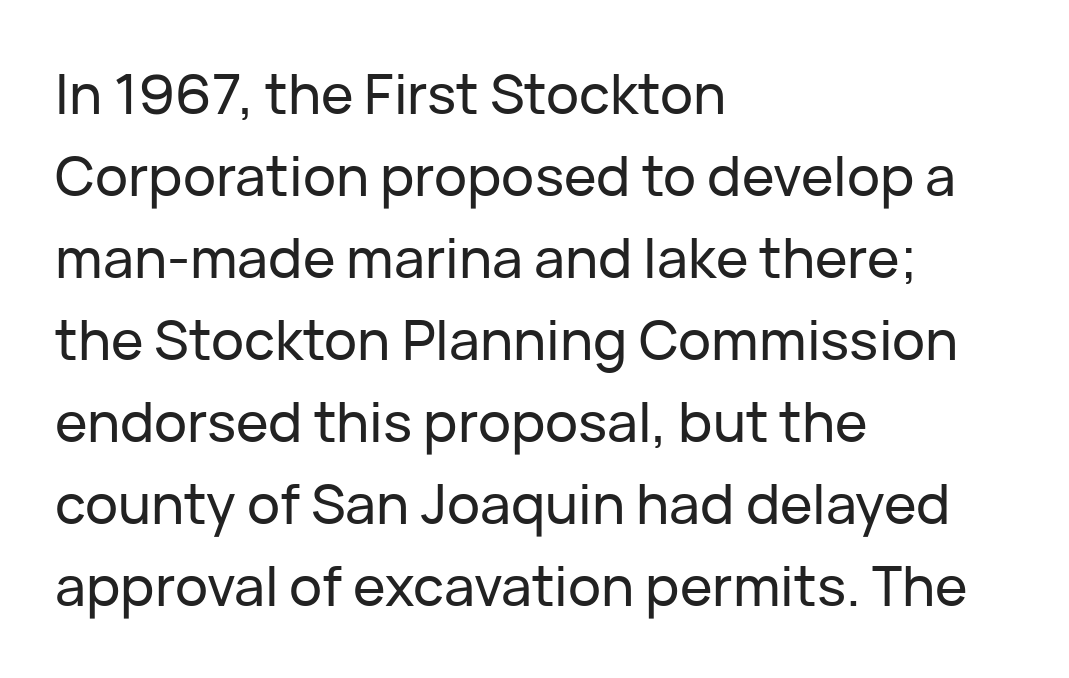
The image shows 55 px sans-serif type, upright; set left-aligned, normal line spacing (1.49x), normal letter spacing, not underlined; low stroke contrast and a medium x-height.
